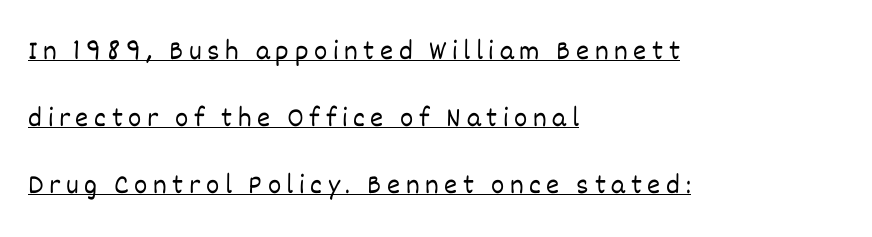
Q: Is the text bold? A: No.
Q: Is the text italic (slanted)? A: No, it is upright.
Q: Is the text underlined? A: Yes.
Q: How is the paragraph aligned? A: Left-aligned.
Q: Is the spacing between letters normal or unusually wide? A: Unusually wide.
Q: Is the spacing between lines tight, normal or loose? A: Loose.
Q: Width (condensed, normal, or wide)? A: Normal.
Q: Stroke contrast? A: Low.
Q: x-height? A: Large.
Q: Monospaced? A: No.
